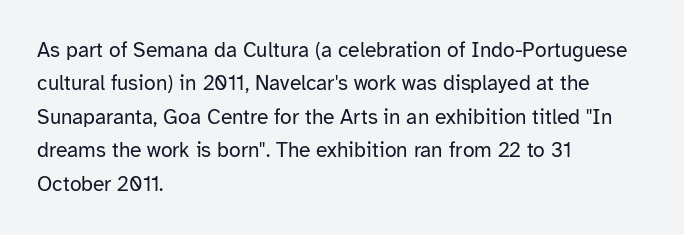
The image shows 21 px text type, upright; set left-aligned, normal line spacing (1.59x), normal letter spacing, not underlined.
